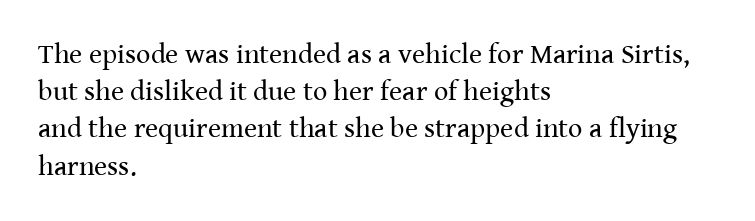
Q: Is the text bold? A: No.
Q: Is the text italic (slanted)? A: No, it is upright.
Q: Is the typeface a serif or a sans-serif typeface? A: Serif.
Q: Is the text underlined? A: No.
Q: How is the paragraph aligned? A: Left-aligned.
Q: Is the spacing between letters normal or unusually wide? A: Normal.
Q: Is the spacing between lines tight, normal or loose? A: Normal.
Q: Width (condensed, normal, or wide)? A: Normal.
Q: Stroke contrast? A: Medium.
Q: x-height? A: Medium.
Q: Monospaced? A: No.
